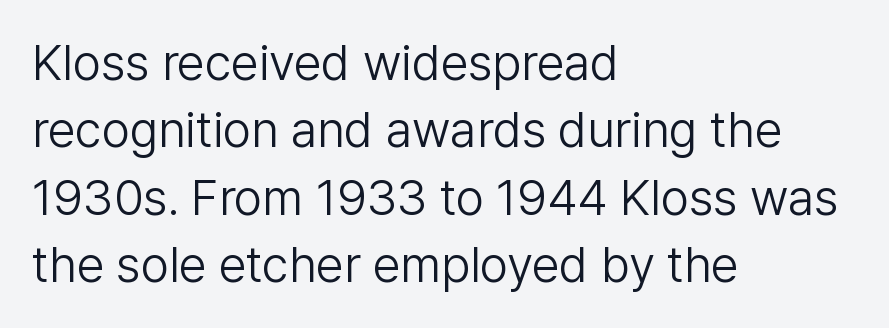
Summary of weight: not heavy and not bold. Grotesque or geometric, the face here clearly has no serifs. Rendered with straight, roman letterforms. The typesetter chose a ragged-right arrangement here. Inter-character spacing is left at the font's built-in metrics. This sample has the flowing, uneven cadence of proportional lettering.
